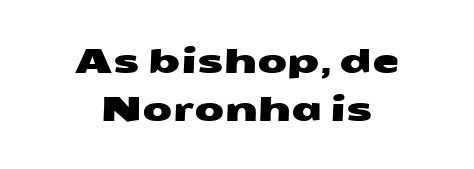
Q: Is the typeface a serif or a sans-serif typeface? A: Sans-serif.
Q: Is the text underlined? A: No.
Q: How is the paragraph aligned? A: Centered.
Q: Is the spacing between letters normal or unusually wide? A: Normal.
Q: Is the spacing between lines tight, normal or loose? A: Normal.
Q: Width (condensed, normal, or wide)? A: Wide.
Q: Stroke contrast? A: Medium.
Q: x-height? A: Medium.
Q: Monospaced? A: No.
